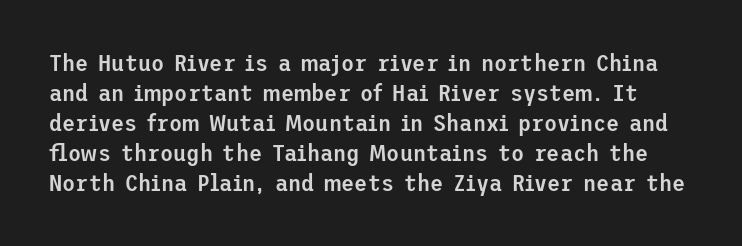
Q: Is the text bold? A: Semi-bold.
Q: Is the text italic (slanted)? A: No, it is upright.
Q: Is the text underlined? A: No.
Q: Is the spacing between letters normal or unusually wide? A: Normal.
Q: Is the spacing between lines tight, normal or loose? A: Normal.
